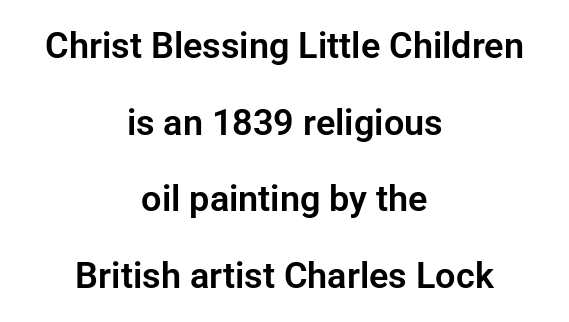
Q: Is the text italic (slanted)? A: No, it is upright.
Q: Is the typeface a serif or a sans-serif typeface? A: Sans-serif.
Q: Is the text underlined? A: No.
Q: How is the paragraph aligned? A: Centered.
Q: Is the spacing between letters normal or unusually wide? A: Normal.
Q: Is the spacing between lines tight, normal or loose? A: Loose.
Q: Width (condensed, normal, or wide)? A: Normal.
Q: Stroke contrast? A: Low.
Q: x-height? A: Medium.
Q: Monospaced? A: No.
